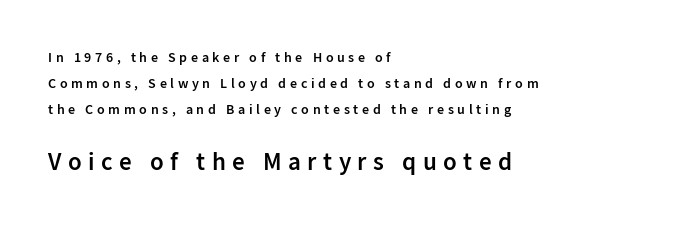
{"italic": "no", "bold": "semi", "underline": "no", "align": "left", "line_spacing_ratio": 1.84, "letter_spacing": "wide", "letter_spacing_em": 0.26, "larger_block": "second", "size_ratio": 1.79, "glyph_px": 25}
